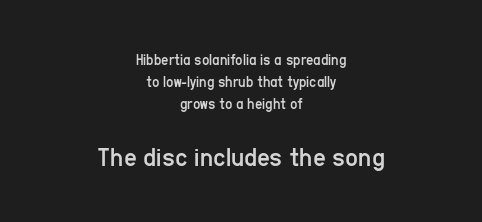
Q: Is the text bold? A: No.
Q: Is the text italic (slanted)? A: No, it is upright.
Q: Is the typeface a serif or a sans-serif typeface? A: Sans-serif.
Q: Is the text underlined? A: No.
Q: How is the paragraph aligned? A: Centered.
Q: Is the spacing between letters normal or unusually wide? A: Normal.
Q: Is the spacing between lines tight, normal or loose? A: Normal.
Q: Which block of text is set in a larger size, the first (top) or the second (bottom)? A: The second (bottom) one.
Q: Width (condensed, normal, or wide)? A: Condensed.
Q: Stroke contrast? A: Low.
Q: x-height? A: Medium.
Q: Monospaced? A: No.
